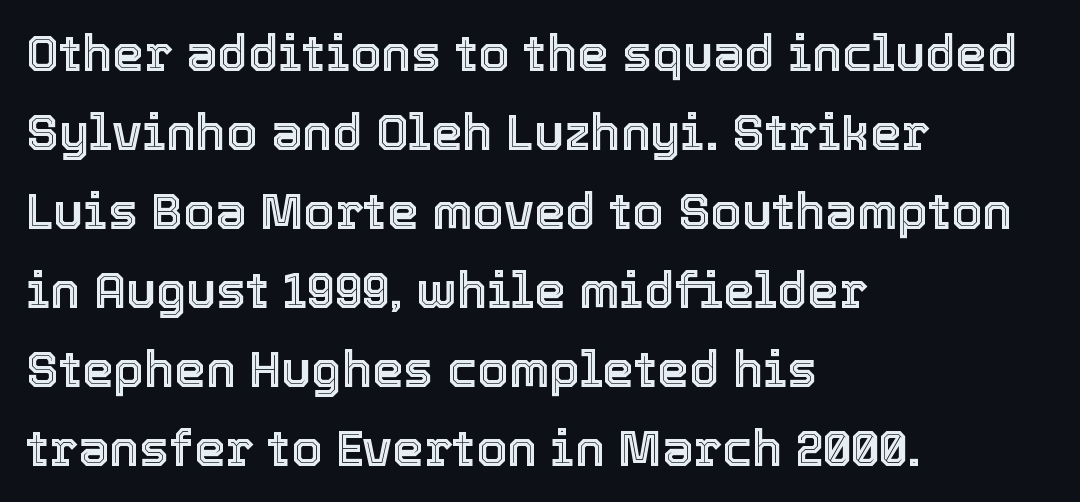
The image shows 50 px text type, upright; set left-aligned, normal line spacing (1.58x), normal letter spacing, not underlined; a medium x-height.
